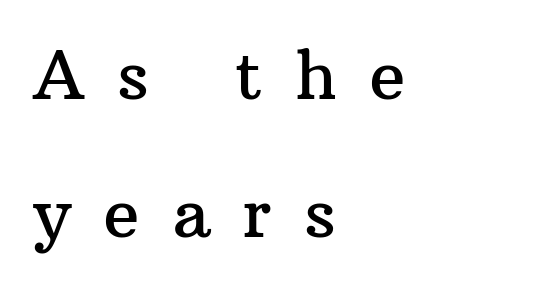
The image shows 67 px serif type, upright; set left-aligned, loose line spacing (2.06x), unusually wide letter spacing (+0.48 em), not underlined; medium stroke contrast and a medium x-height.
